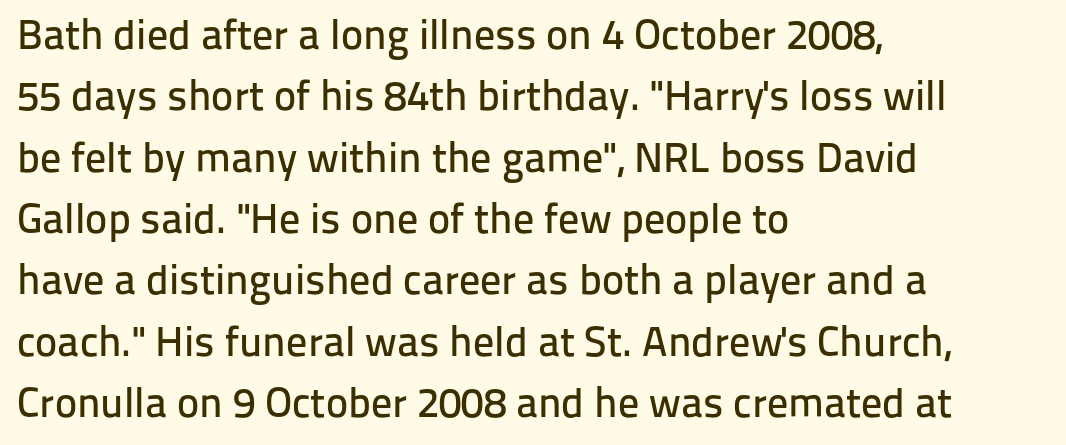
Q: Is the text italic (slanted)? A: No, it is upright.
Q: Is the typeface a serif or a sans-serif typeface? A: Sans-serif.
Q: Is the text underlined? A: No.
Q: How is the paragraph aligned? A: Left-aligned.
Q: Is the spacing between letters normal or unusually wide? A: Normal.
Q: Is the spacing between lines tight, normal or loose? A: Normal.
Q: Width (condensed, normal, or wide)? A: Normal.
Q: Stroke contrast? A: Low.
Q: x-height? A: Medium.
Q: Monospaced? A: No.
